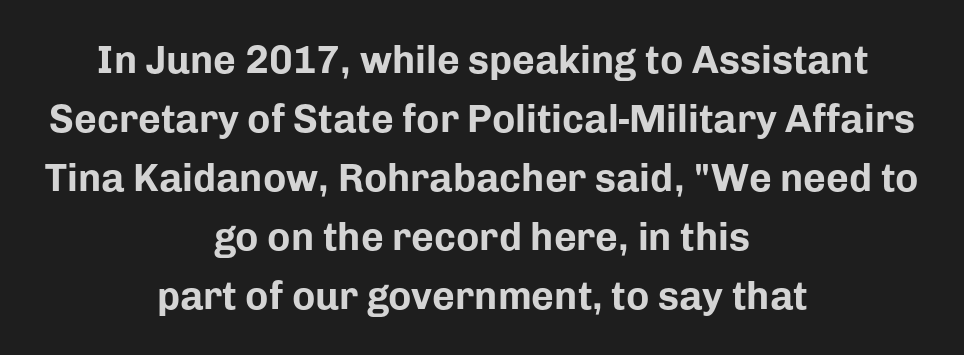
The image shows 39 px bold sans-serif type, upright; set centered, normal line spacing (1.51x), normal letter spacing, not underlined; low stroke contrast and a medium x-height.
